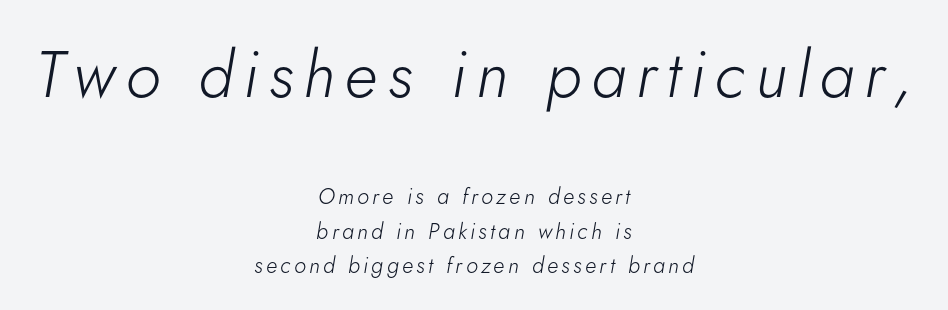
{"italic": "yes", "lean": "right", "slant_degrees": 5, "bold": "no", "weight": "light", "width": "normal", "stroke_contrast": "low", "x_height": "small", "monospaced": "no", "underline": "no", "align": "center", "line_spacing": "normal", "line_spacing_ratio": 1.56, "larger_block": "first", "size_ratio": 2.95, "glyph_px": 65}
